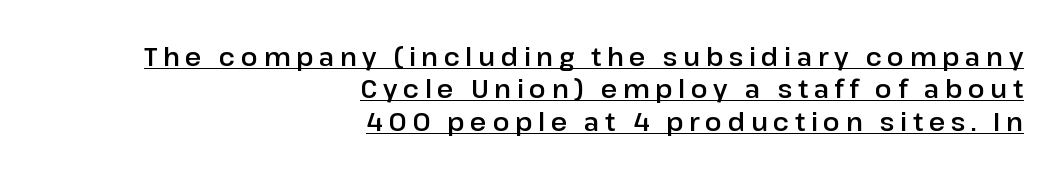
The image shows 25 px text type, upright; set right-aligned, normal line spacing (1.3x), unusually wide letter spacing (+0.22 em), underlined.
